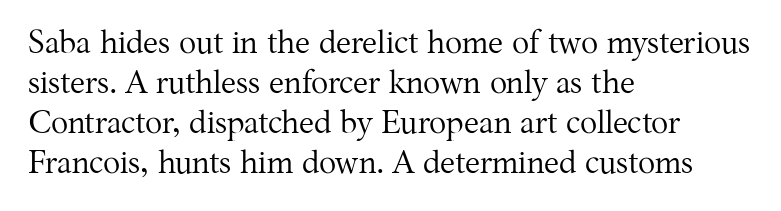
Q: Is the text bold? A: No.
Q: Is the text italic (slanted)? A: No, it is upright.
Q: Is the typeface a serif or a sans-serif typeface? A: Serif.
Q: Is the text underlined? A: No.
Q: How is the paragraph aligned? A: Left-aligned.
Q: Is the spacing between letters normal or unusually wide? A: Normal.
Q: Is the spacing between lines tight, normal or loose? A: Normal.
Q: Width (condensed, normal, or wide)? A: Normal.
Q: Stroke contrast? A: Medium.
Q: x-height? A: Medium.
Q: Monospaced? A: No.
